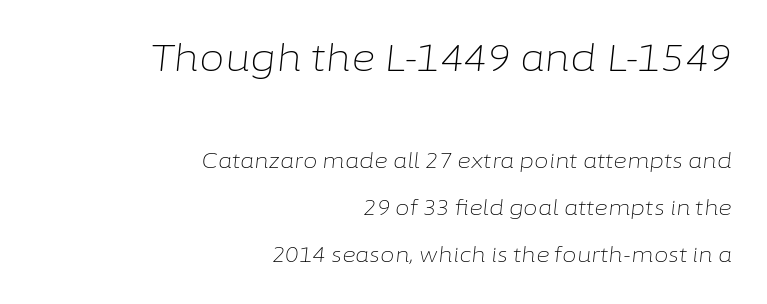
Q: Is the text bold? A: No.
Q: Is the text italic (slanted)? A: Yes, it leans right by about 6 degrees.
Q: Is the text underlined? A: No.
Q: How is the paragraph aligned? A: Right-aligned.
Q: Is the spacing between letters normal or unusually wide? A: Normal.
Q: Is the spacing between lines tight, normal or loose? A: Loose.
Q: Which block of text is set in a larger size, the first (top) or the second (bottom)? A: The first (top) one.
Q: Width (condensed, normal, or wide)? A: Normal.
Q: Stroke contrast? A: Low.
Q: x-height? A: Medium.
Q: Monospaced? A: No.
